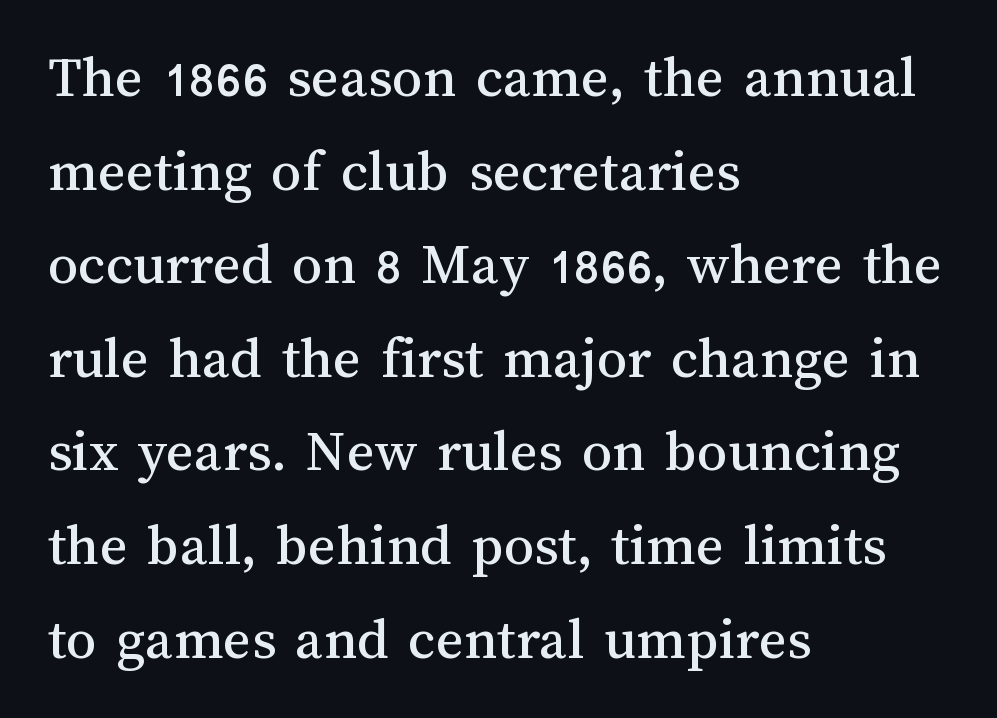
Decoration check: the copy has no underline. Do the letters lean? They stand straight. Nobody touched the tracking dial on this one. This sample is left-justified, so line endings fall wherever the words run out. This block has exactly the height ordinary leading produces. Here the designer chose a conventional face with non-uniform glyph widths.
